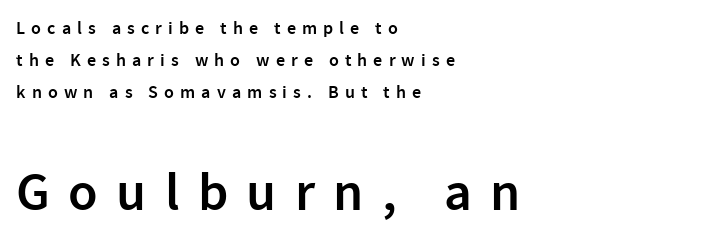
The image shows 54 px semibold sans-serif type, upright; set left-aligned, line spacing 1.79x, unusually wide letter spacing (+0.34 em), not underlined; the second (bottom) block is 3.0x larger; low stroke contrast and a medium x-height.
